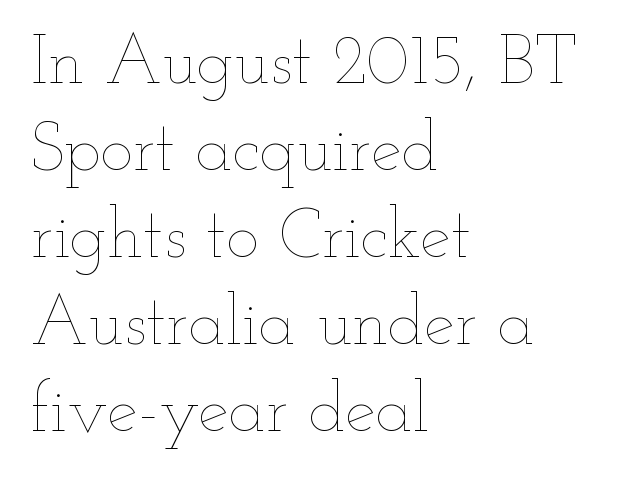
Q: Is the text bold? A: No.
Q: Is the text italic (slanted)? A: No, it is upright.
Q: Is the text underlined? A: No.
Q: How is the paragraph aligned? A: Left-aligned.
Q: Is the spacing between letters normal or unusually wide? A: Normal.
Q: Is the spacing between lines tight, normal or loose? A: Normal.
Q: Width (condensed, normal, or wide)? A: Wide.
Q: Stroke contrast? A: Low.
Q: x-height? A: Small.
Q: Monospaced? A: No.
